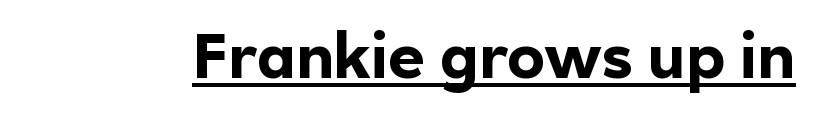
{"serif": "no", "italic": "no", "bold": "yes", "weight": "bold", "width": "normal", "x_height": "medium", "monospaced": "no", "underline": "yes", "letter_spacing": "normal", "letter_spacing_em": 0.0, "glyph_px": 63}
